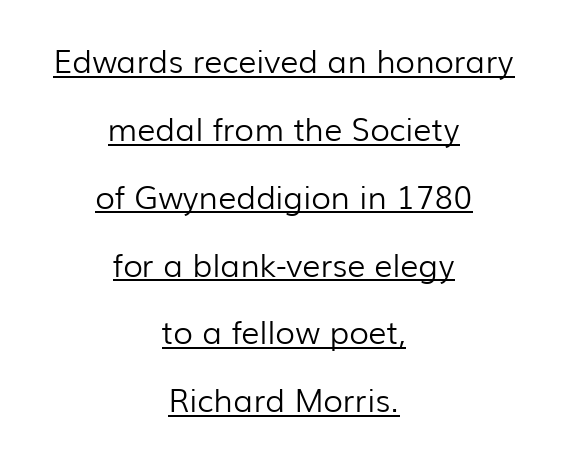
The image shows 32 px light sans-serif type, upright; set centered, loose line spacing (2.12x), normal letter spacing, underlined; low stroke contrast and a medium x-height.
